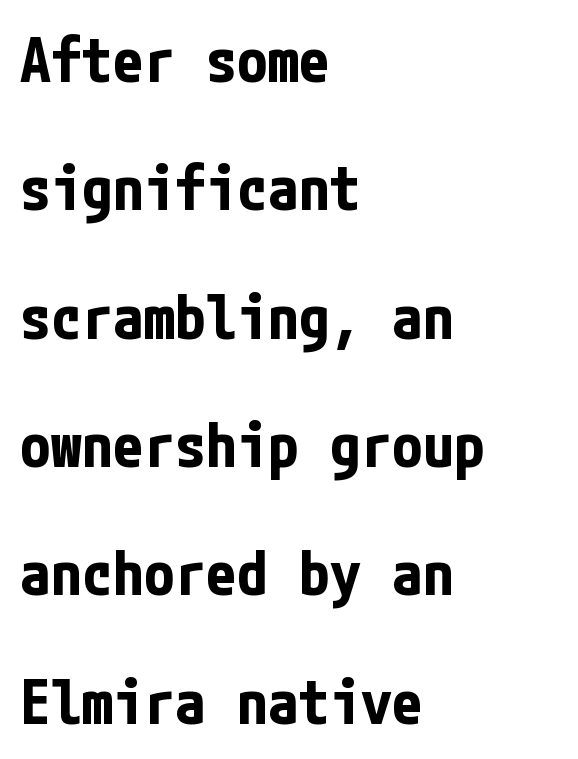
The lines are spread far apart with generous leading. Horizontally, the lines are justified to the leading edge only. These lines carry a lot of weight — the face is fully bold. Is there any slant? The stems are plumb.
